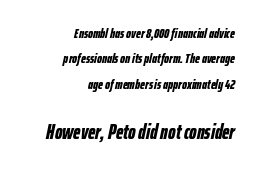
In this sample the second text group is rendered at the bigger scale. Descender tails drop into unmarked territory. Teacher's note: observe the even right margin — that is flush-right alignment. Notice how thick the strokes are: this is what a full bold looks like. What stands out about the letter spacing? Nothing — it is the standard amount. The typography opts for an oblique posture over an upright one.
